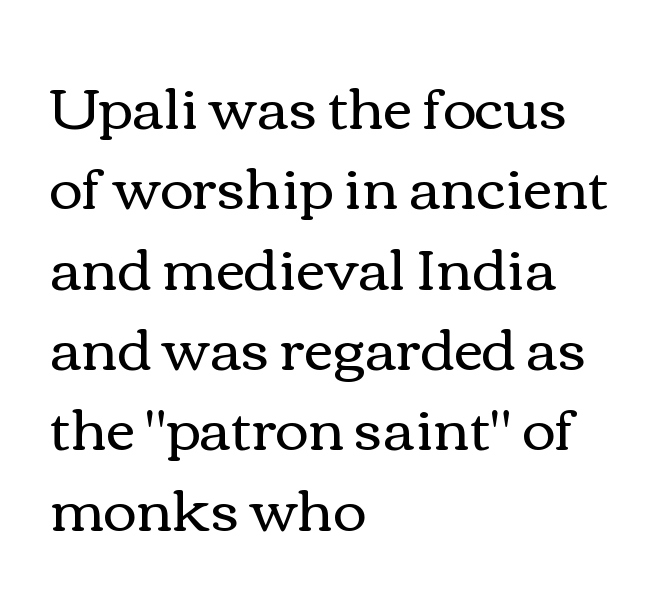
The image shows 57 px regular-weight, wide type, upright; set left-aligned, normal line spacing (1.41x), normal letter spacing, not underlined; medium stroke contrast and a medium x-height.
